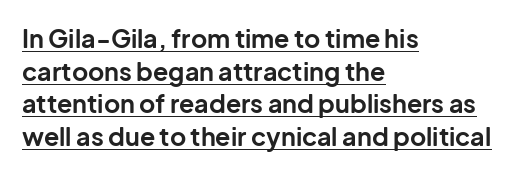
The image shows 25 px bold type, upright; set left-aligned, normal line spacing (1.31x), normal letter spacing, underlined.
